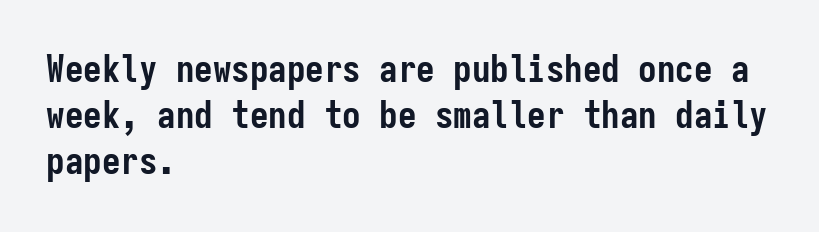
Posture: upright roman. If you measured baseline to baseline, you'd find a middling distance. The strokes are fattened all the way to bold. Which margin do the lines hug? The left one — the right edge is uneven. Default kerning and tracking; the words read as compact shapes.
